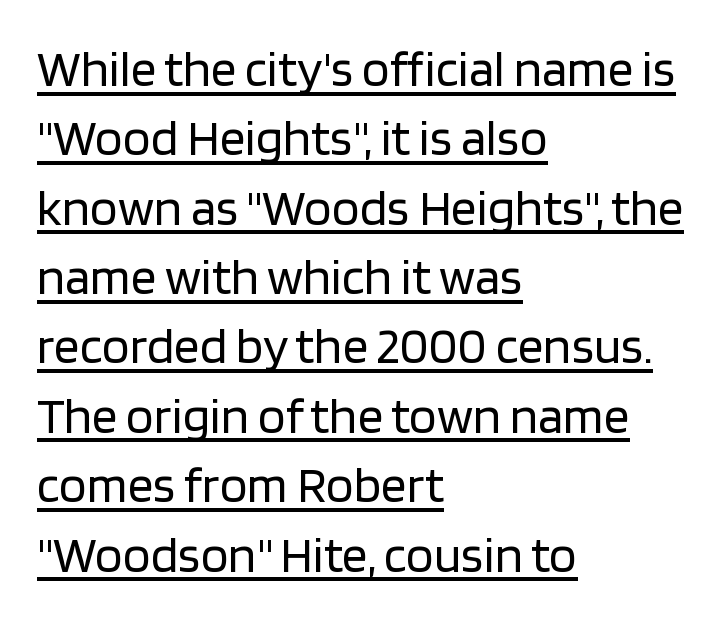
Type style note: lacks serifs. Tracking here is standard; glyphs follow each other at the usual distance. The cut favours lightness, reaching ordinary text weight at its darkest. In designer terms, the underline attribute is active on this setting. Posture: upright roman. Each letter keeps its own natural width here, so spacing adapts to shape.
